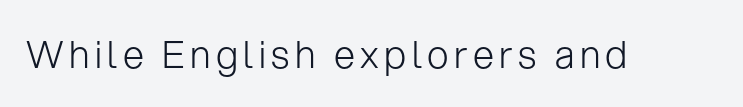
{"serif": "no", "italic": "no", "bold": "no", "weight": "light", "width": "normal", "stroke_contrast": "low", "x_height": "medium", "monospaced": "no", "underline": "no", "glyph_px": 38}
